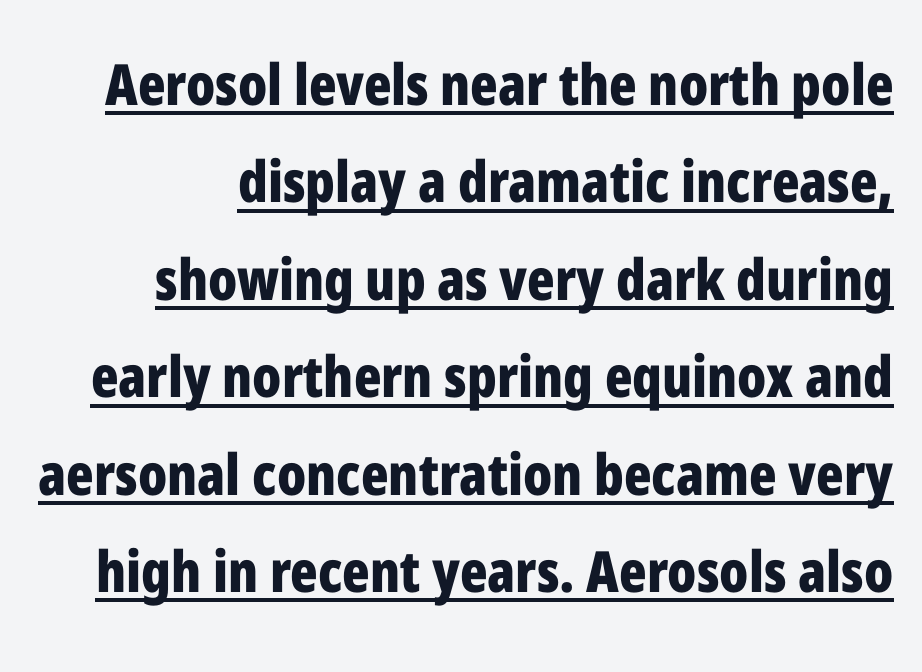
The image shows 57 px bold, condensed sans-serif type, upright; set line spacing 1.71x, normal letter spacing, underlined; low stroke contrast and a medium x-height.
